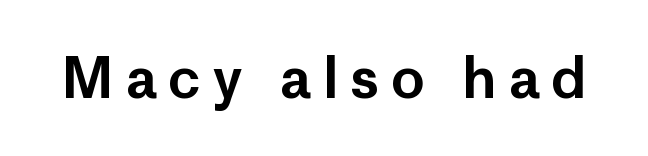
The image shows 56 px sans-serif type, upright; set unusually wide letter spacing (+0.21 em), not underlined; low stroke contrast and a medium x-height.
